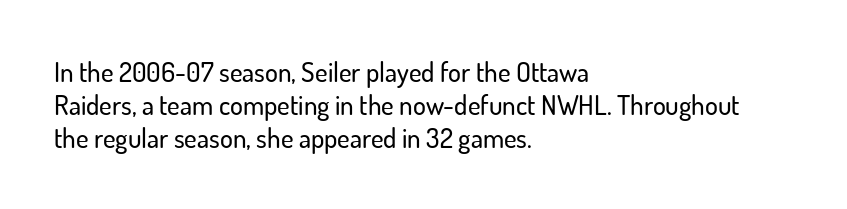
The image shows 27 px text type, upright; set left-aligned, line spacing 1.22x, normal letter spacing, not underlined.
